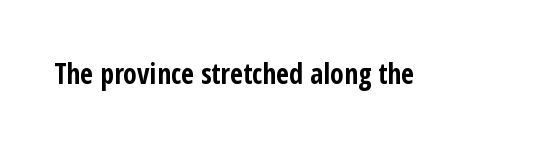
Is this a fixed-width face? No — the glyphs have proportional, varying widths. The face used here has the dense, thick strokes of a bold. The passage shown is not underscored anywhere. Examine the stroke ends and you'll find no serifs.
